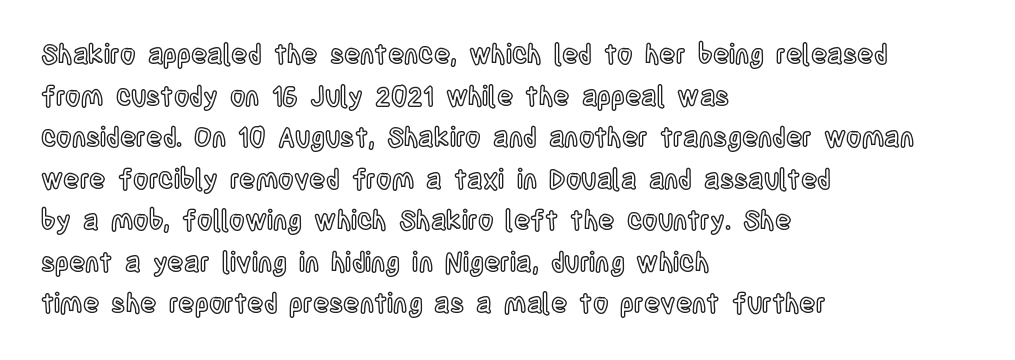
The image shows 27 px text type, upright; set left-aligned, normal line spacing (1.54x), normal letter spacing, not underlined.
